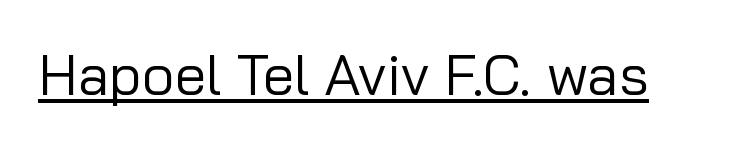
Q: Is the text bold? A: No.
Q: Is the text italic (slanted)? A: No, it is upright.
Q: Is the typeface a serif or a sans-serif typeface? A: Sans-serif.
Q: Is the text underlined? A: Yes.
Q: Is the spacing between letters normal or unusually wide? A: Normal.
Q: Width (condensed, normal, or wide)? A: Normal.
Q: Stroke contrast? A: Low.
Q: x-height? A: Medium.
Q: Monospaced? A: No.
